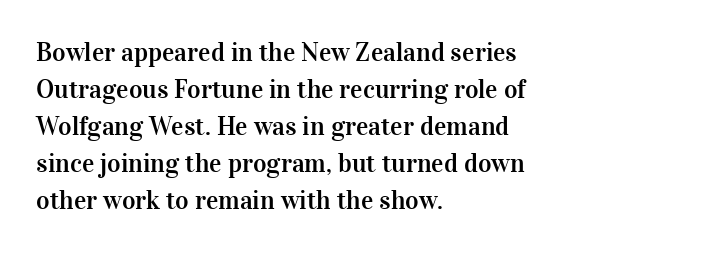
The image shows 26 px text type, upright; set left-aligned, normal line spacing (1.42x), normal letter spacing, not underlined.
